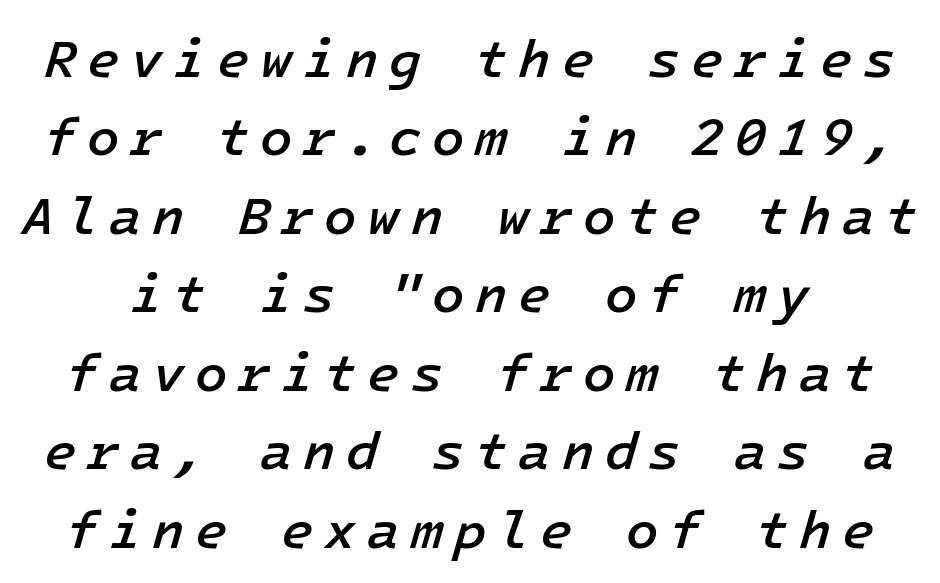
Q: Is the text bold? A: Semi-bold.
Q: Is the text italic (slanted)? A: Yes, it leans right by about 16 degrees.
Q: Is the text underlined? A: No.
Q: Is the spacing between letters normal or unusually wide? A: Unusually wide.
Q: Is the spacing between lines tight, normal or loose? A: Normal.
Q: Width (condensed, normal, or wide)? A: Normal.
Q: Stroke contrast? A: Low.
Q: x-height? A: Medium.
